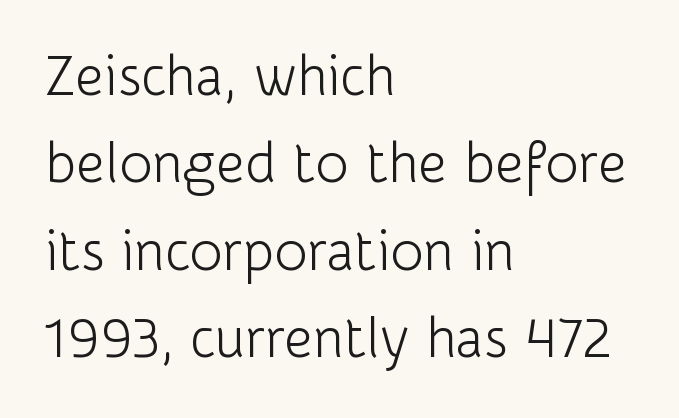
Q: Is the text bold? A: No.
Q: Is the text italic (slanted)? A: No, it is upright.
Q: Is the typeface a serif or a sans-serif typeface? A: Sans-serif.
Q: Is the text underlined? A: No.
Q: How is the paragraph aligned? A: Left-aligned.
Q: Is the spacing between letters normal or unusually wide? A: Normal.
Q: Is the spacing between lines tight, normal or loose? A: Normal.
Q: Width (condensed, normal, or wide)? A: Normal.
Q: Stroke contrast? A: Low.
Q: x-height? A: Medium.
Q: Monospaced? A: No.
